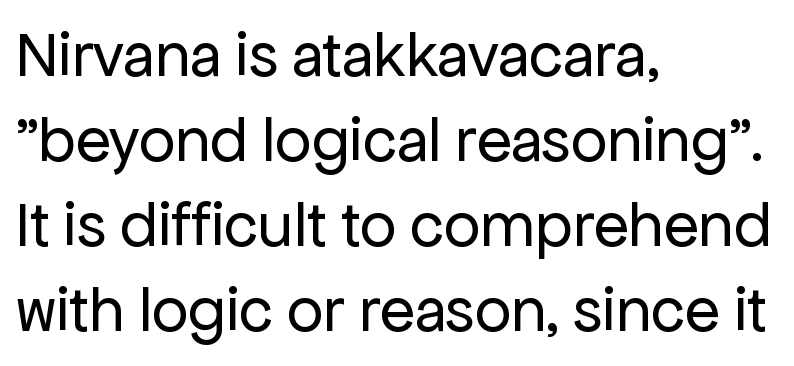
The image shows 64 px regular-weight sans-serif type, upright; set left-aligned, normal line spacing (1.33x), normal letter spacing, not underlined; low stroke contrast and a medium x-height.
